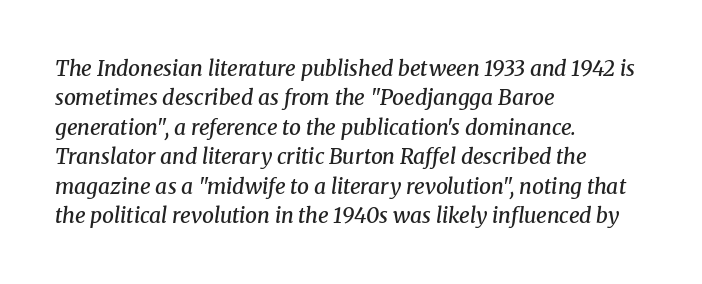
{"italic": "yes", "lean": "right", "slant_degrees": 8, "bold": "semi", "underline": "no", "align": "left", "line_spacing": "normal", "line_spacing_ratio": 1.4, "letter_spacing": "normal", "letter_spacing_em": 0.0, "glyph_px": 21}
